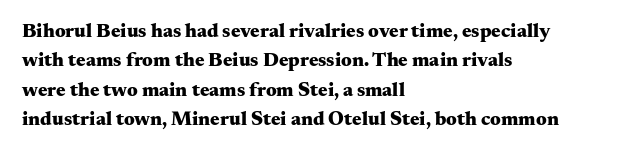
The image shows 20 px bold type, upright; set left-aligned, normal line spacing (1.47x), normal letter spacing, not underlined.
